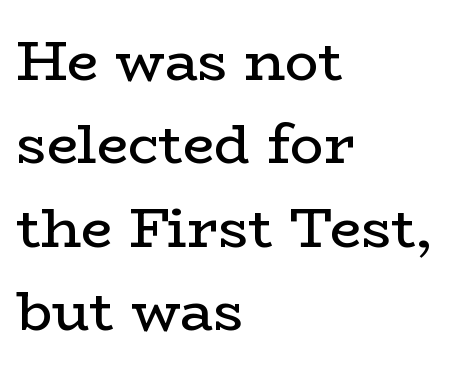
The image shows 56 px regular-weight, wide serif type, upright; set left-aligned, normal line spacing (1.49x), normal letter spacing, not underlined; low stroke contrast and a medium x-height.
